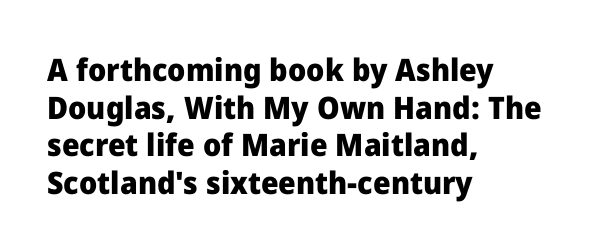
The image shows 31 px heavy sans-serif type, upright; set left-aligned, line spacing 1.21x, normal letter spacing, not underlined; low stroke contrast and a medium x-height.
